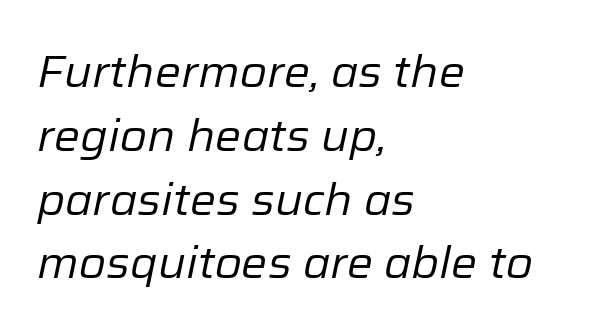
{"italic": "yes", "lean": "right", "slant_degrees": 12, "bold": "no", "weight": "regular", "width": "normal", "stroke_contrast": "low", "x_height": "medium", "monospaced": "no", "underline": "no", "align": "left", "line_spacing": "normal", "line_spacing_ratio": 1.45, "letter_spacing": "normal", "letter_spacing_em": 0.0, "glyph_px": 44}
